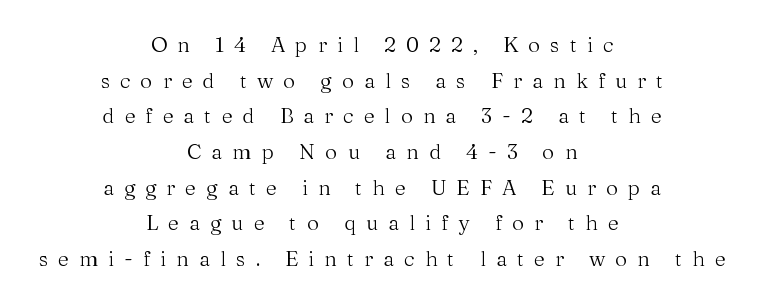
{"italic": "no", "bold": "no", "underline": "no", "align": "center", "line_spacing": "normal", "line_spacing_ratio": 1.7, "letter_spacing": "wide", "letter_spacing_em": 0.48, "glyph_px": 21}
